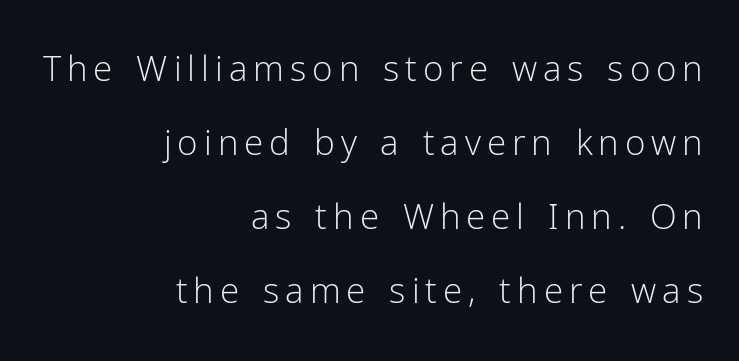
In terms of leading, this rendering errs on the spacious side. Clear beneath every line of the passage. Each letter's strokes conclude bluntly, with no projecting serifs. A quiet, ordinary-to-light weight characterises the typeface. Nope, not italic — everything's standing straight. The passage shown is typed in a proportional face where columns would drift.
